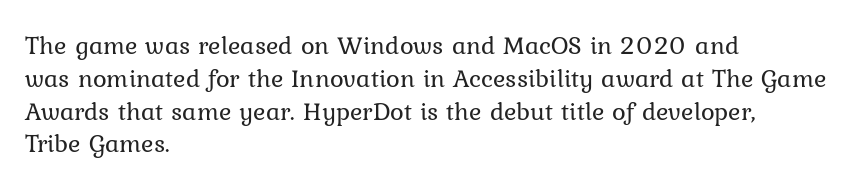
The image shows 26 px text type, upright; set left-aligned, normal line spacing (1.26x), normal letter spacing, not underlined.
